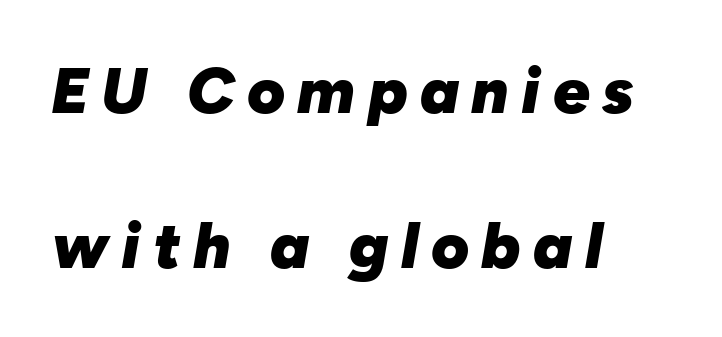
The image shows 65 px heavy type, italic (leaning right); set left-aligned, loose line spacing (2.39x), not underlined; low stroke contrast and a medium x-height.
